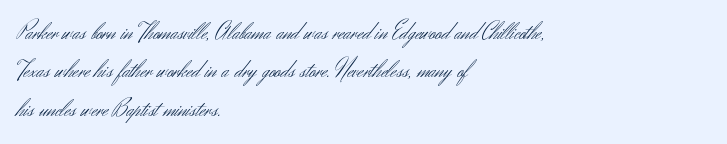
The image shows 24 px text type; set left-aligned, normal line spacing (1.6x), normal letter spacing, not underlined.
